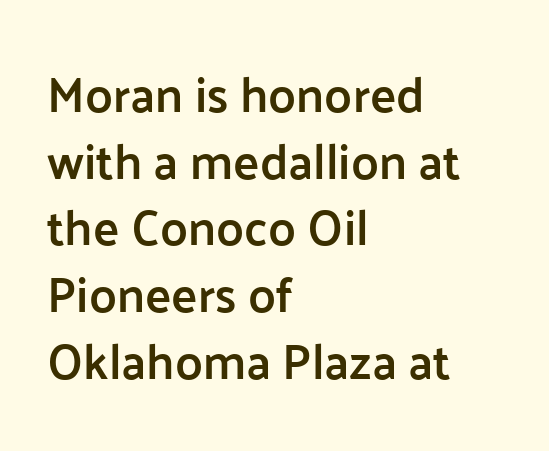
Think of a printed novel: that variable character pitch is what you see here. Each letter's strokes conclude bluntly, with no projecting serifs. Weight check: semibold — heavier than regular, not quite bold. If you drew a line through each stem, it would be perfectly vertical.
